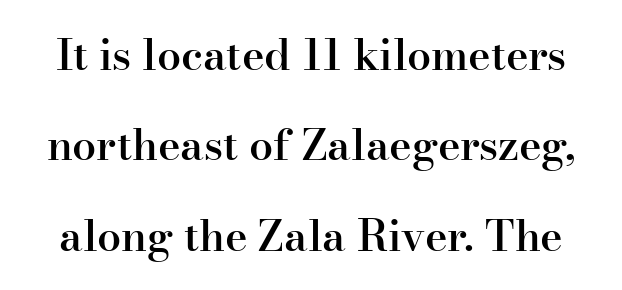
Q: Is the text bold? A: Semi-bold.
Q: Is the text italic (slanted)? A: No, it is upright.
Q: Is the typeface a serif or a sans-serif typeface? A: Serif.
Q: Is the text underlined? A: No.
Q: Is the spacing between letters normal or unusually wide? A: Normal.
Q: Is the spacing between lines tight, normal or loose? A: Loose.
Q: Width (condensed, normal, or wide)? A: Normal.
Q: Stroke contrast? A: High.
Q: x-height? A: Small.
Q: Monospaced? A: No.
